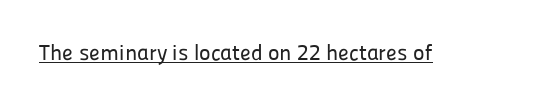
{"italic": "no", "underline": "yes", "letter_spacing": "normal", "letter_spacing_em": 0.0, "glyph_px": 22}
